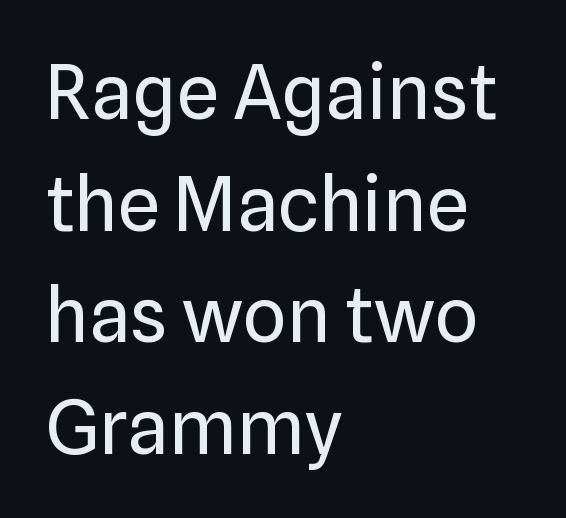
The image shows 76 px regular-weight sans-serif type, upright; set left-aligned, normal line spacing (1.47x), normal letter spacing, not underlined; low stroke contrast and a medium x-height.
